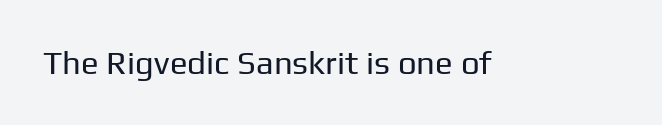
The image shows 33 px regular-weight sans-serif type, upright; set normal letter spacing, not underlined; low stroke contrast and a medium x-height.
